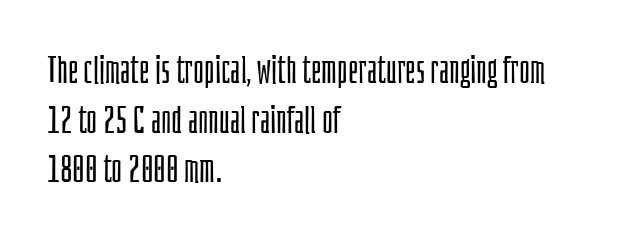
{"serif": "no", "italic": "no", "bold": "no", "weight": "light", "width": "condensed", "stroke_contrast": "low", "x_height": "large", "monospaced": "no", "underline": "no", "align": "left", "line_spacing": "normal", "line_spacing_ratio": 1.34, "letter_spacing": "normal", "letter_spacing_em": 0.0, "glyph_px": 37}
